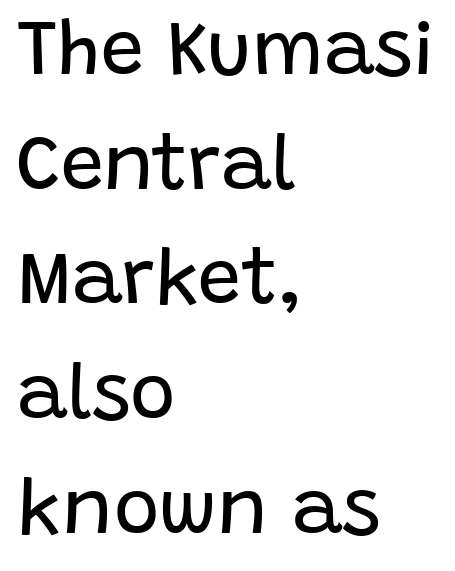
{"serif": "no", "italic": "no", "bold": "no", "weight": "regular", "width": "normal", "stroke_contrast": "low", "x_height": "large", "monospaced": "no", "underline": "no", "align": "left", "line_spacing": "normal", "line_spacing_ratio": 1.49, "letter_spacing": "normal", "letter_spacing_em": 0.0, "glyph_px": 77}
